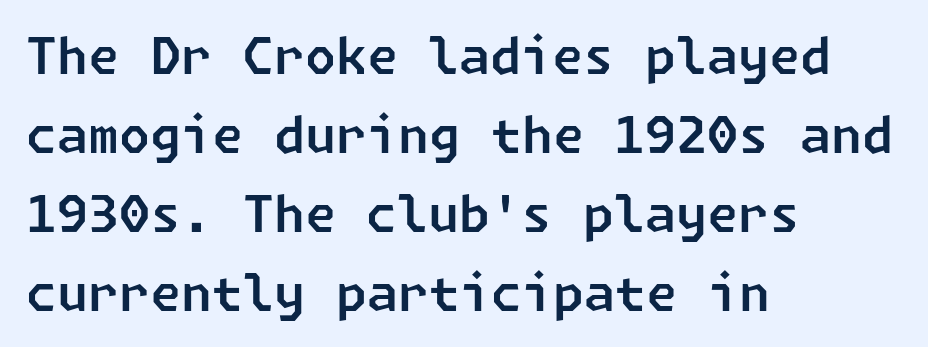
The image shows 50 px sans-serif type; set left-aligned, normal line spacing (1.58x), normal letter spacing, not underlined; low stroke contrast and a medium x-height.
